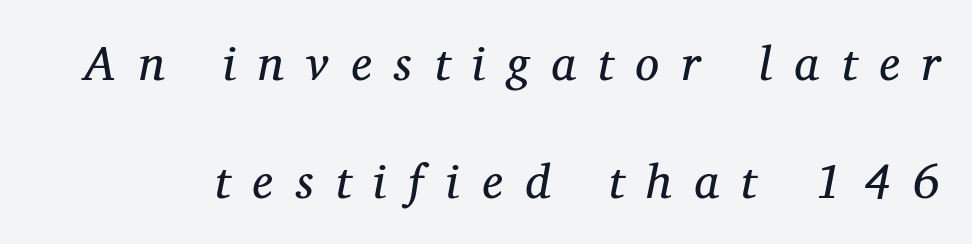
Q: Is the text bold? A: No.
Q: Is the text italic (slanted)? A: Yes, it leans right by about 12 degrees.
Q: Is the typeface a serif or a sans-serif typeface? A: Serif.
Q: Is the text underlined? A: No.
Q: Is the spacing between letters normal or unusually wide? A: Unusually wide.
Q: Is the spacing between lines tight, normal or loose? A: Loose.
Q: Width (condensed, normal, or wide)? A: Normal.
Q: Stroke contrast? A: Medium.
Q: x-height? A: Medium.
Q: Monospaced? A: No.
